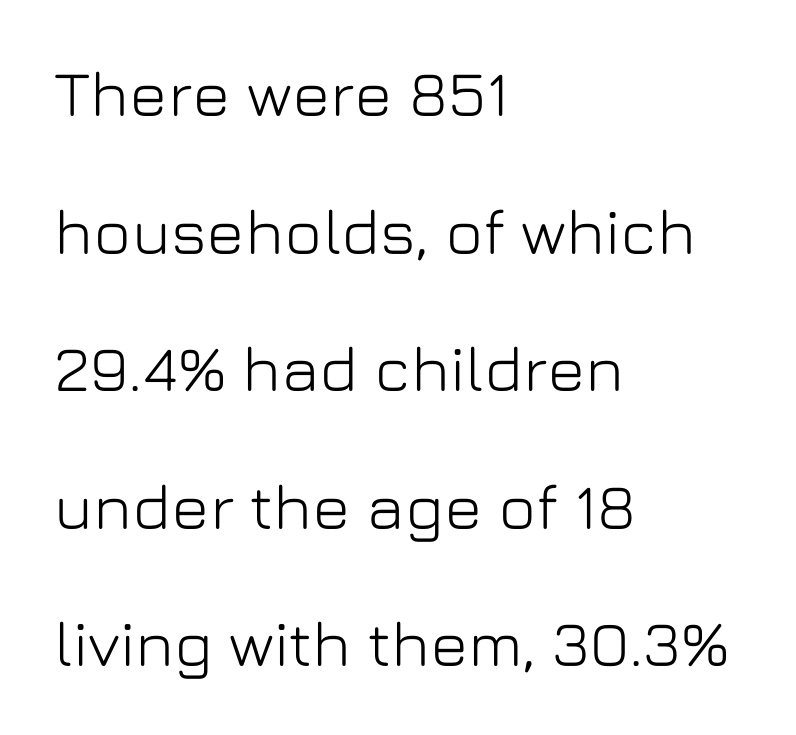
The image shows 64 px sans-serif type, upright; set left-aligned, loose line spacing (2.15x), normal letter spacing, not underlined; low stroke contrast and a medium x-height.
